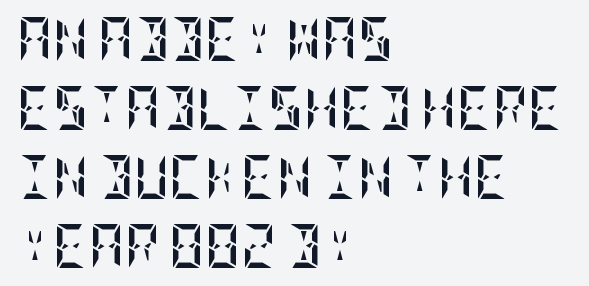
The designer left line spacing at the default. Underlining? Definitely not there. Is the block centered? No — it sits flush against the left margin. Compared with typical body copy, the letter spacing here is the same. You'd pick this weight for a headline — it's a proper bold. Rendered with straight, roman letterforms.
